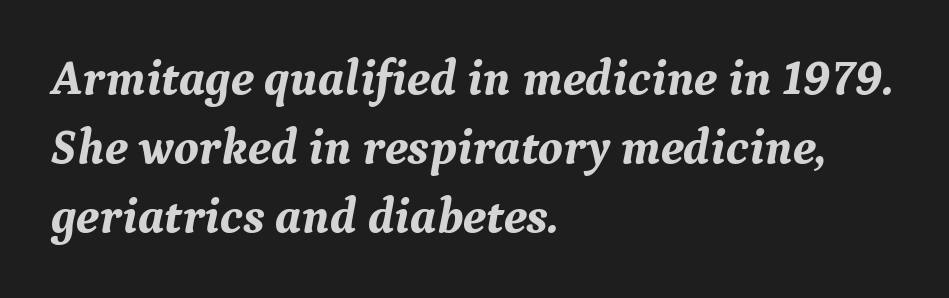
Does the copy run flush right? No — it runs flush left. Leading matches the norm, producing a regular column. Plain, unruled lines of type. Here the designer chose a conventional face with non-uniform glyph widths.
